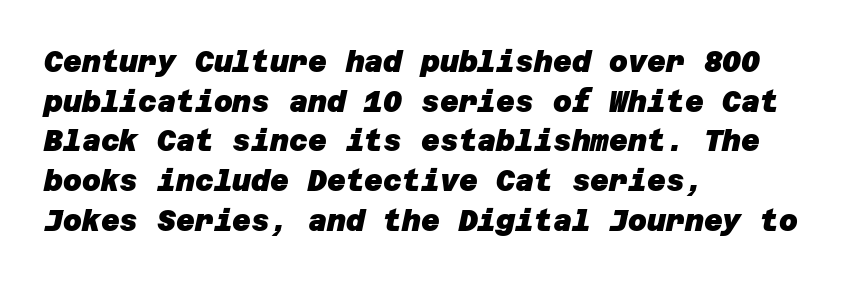
Q: Is the text bold? A: Yes.
Q: Is the typeface a serif or a sans-serif typeface? A: Sans-serif.
Q: Is the text underlined? A: No.
Q: How is the paragraph aligned? A: Left-aligned.
Q: Is the spacing between letters normal or unusually wide? A: Normal.
Q: Is the spacing between lines tight, normal or loose? A: Normal.
Q: Width (condensed, normal, or wide)? A: Normal.
Q: Stroke contrast? A: Low.
Q: x-height? A: Large.
